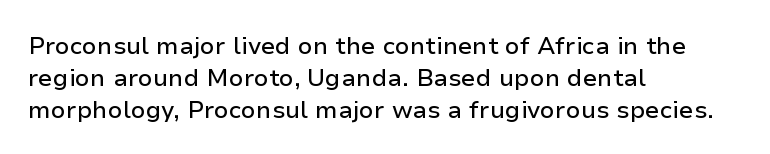
The image shows 24 px text type, upright; set left-aligned, normal line spacing (1.33x), normal letter spacing, not underlined.
